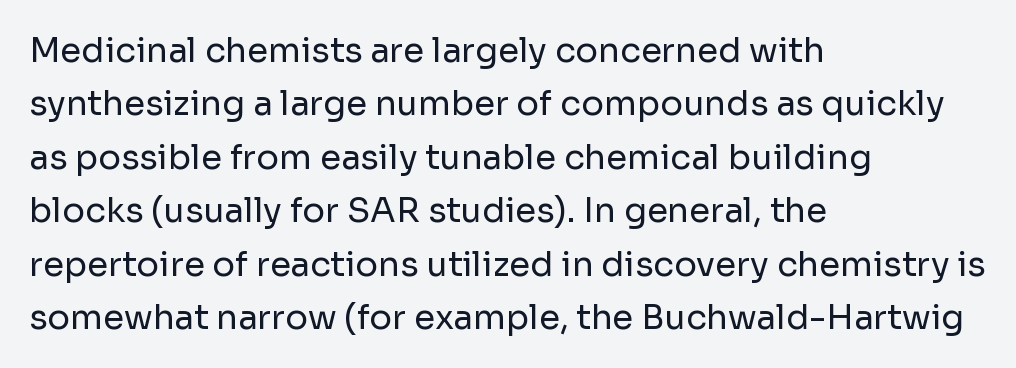
Q: Is the text bold? A: No.
Q: Is the text italic (slanted)? A: No, it is upright.
Q: Is the typeface a serif or a sans-serif typeface? A: Sans-serif.
Q: Is the text underlined? A: No.
Q: How is the paragraph aligned? A: Left-aligned.
Q: Is the spacing between letters normal or unusually wide? A: Normal.
Q: Is the spacing between lines tight, normal or loose? A: Normal.
Q: Width (condensed, normal, or wide)? A: Normal.
Q: Stroke contrast? A: Low.
Q: x-height? A: Medium.
Q: Monospaced? A: No.
